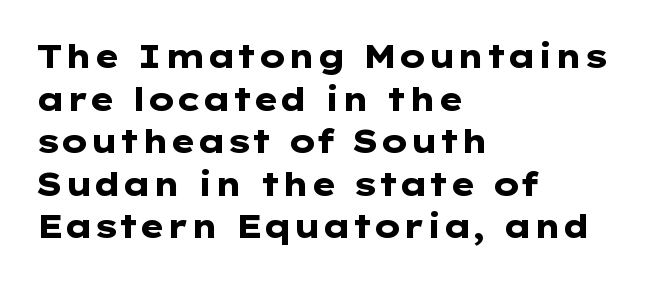
{"serif": "no", "italic": "no", "bold": "yes", "weight": "heavy", "width": "wide", "stroke_contrast": "low", "x_height": "medium", "underline": "no", "align": "left", "line_spacing": "normal", "line_spacing_ratio": 1.33, "letter_spacing": "normal", "letter_spacing_em": 0.0, "glyph_px": 32}
